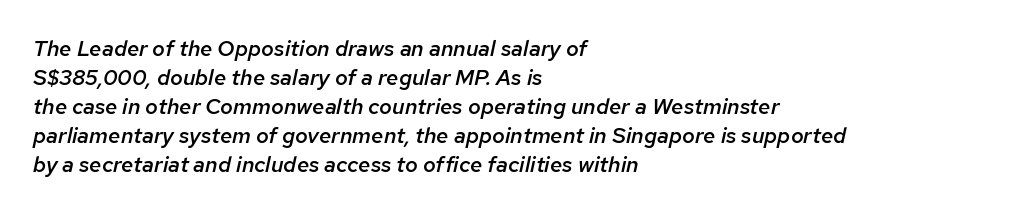
{"italic": "yes", "lean": "right", "slant_degrees": 12, "bold": "semi", "underline": "no", "align": "left", "line_spacing": "normal", "line_spacing_ratio": 1.32, "letter_spacing": "normal", "letter_spacing_em": 0.0, "glyph_px": 22}
